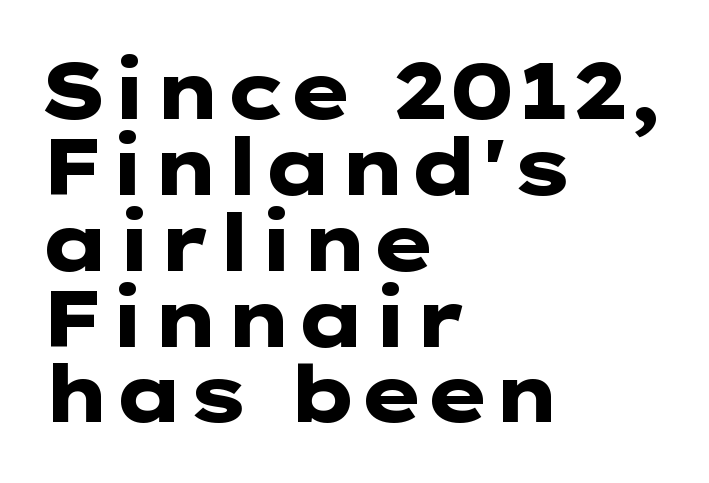
In terms of posture, this sample is upright. The block of text is dense from top to bottom, with scant space between rows. Stroke terminals: plain, sans-serif. The passage shown is emphatically bold.
